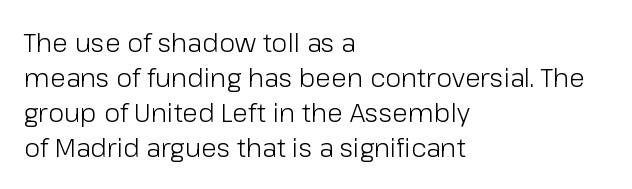
Q: Is the text bold? A: No.
Q: Is the text italic (slanted)? A: No, it is upright.
Q: Is the text underlined? A: No.
Q: How is the paragraph aligned? A: Left-aligned.
Q: Is the spacing between letters normal or unusually wide? A: Normal.
Q: Is the spacing between lines tight, normal or loose? A: Normal.
